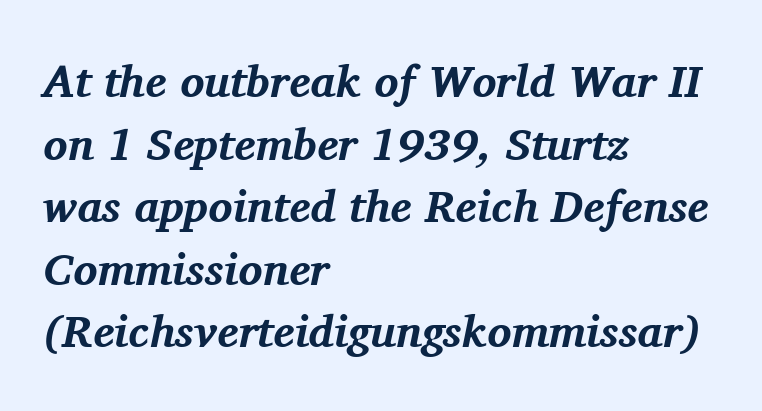
The image shows 45 px bold serif type, italic (leaning right); set left-aligned, normal line spacing (1.39x), normal letter spacing, not underlined; medium stroke contrast and a medium x-height.
